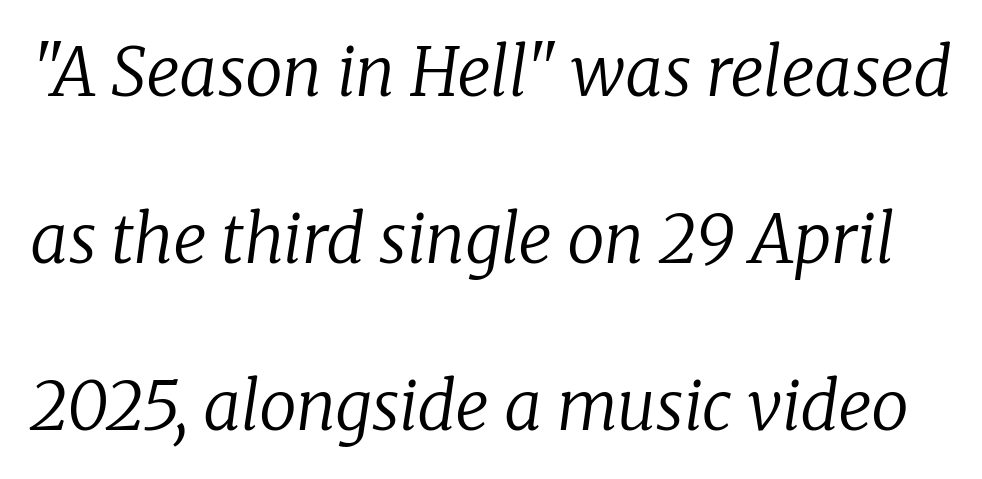
{"serif": "yes", "italic": "yes", "lean": "right", "slant_degrees": 8, "bold": "no", "weight": "regular", "width": "normal", "stroke_contrast": "low", "x_height": "medium", "monospaced": "no", "underline": "no", "line_spacing": "loose", "line_spacing_ratio": 2.49, "letter_spacing": "normal", "letter_spacing_em": 0.0, "glyph_px": 67}
